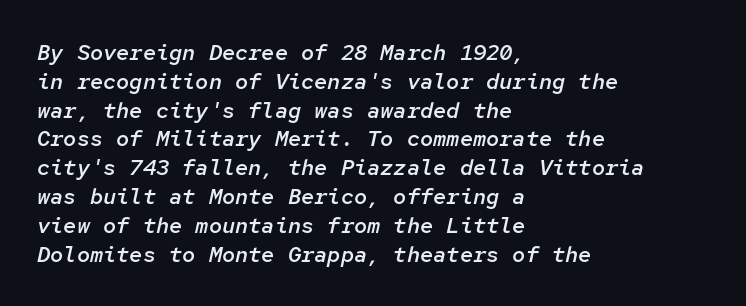
The image shows 22 px text type, italic (leaning right); set left-aligned, normal line spacing (1.31x), normal letter spacing, not underlined.
